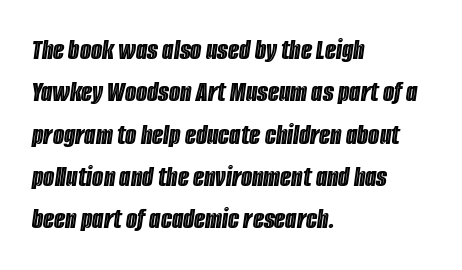
The image shows 29 px condensed type, italic (leaning right); set left-aligned, normal line spacing (1.46x), normal letter spacing, not underlined; a large x-height.
